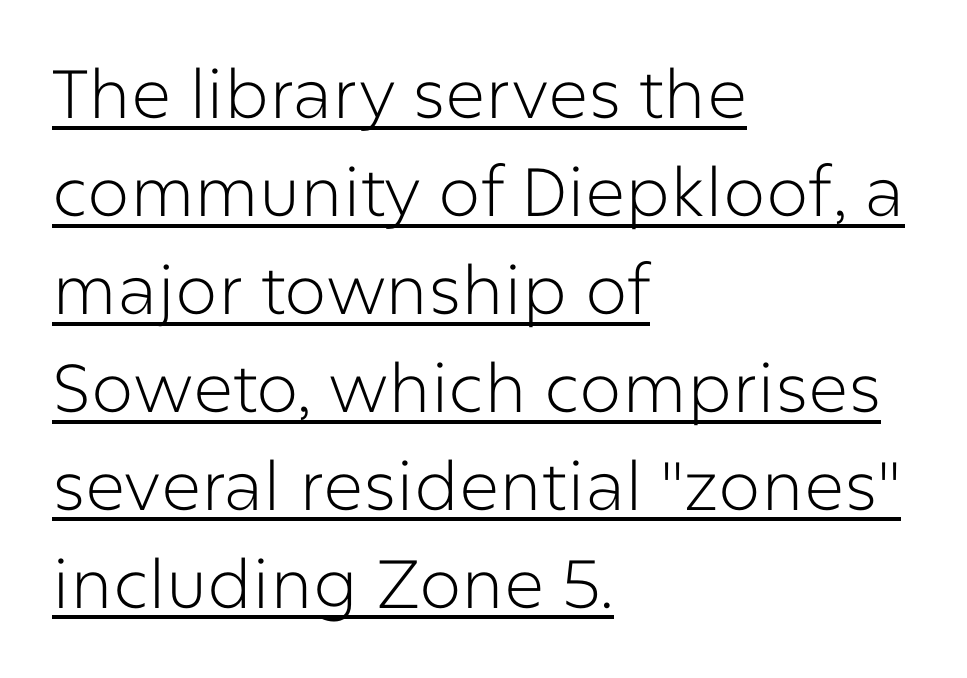
The image shows 68 px light sans-serif type, upright; set left-aligned, normal line spacing (1.44x), normal letter spacing, underlined; low stroke contrast and a medium x-height.
